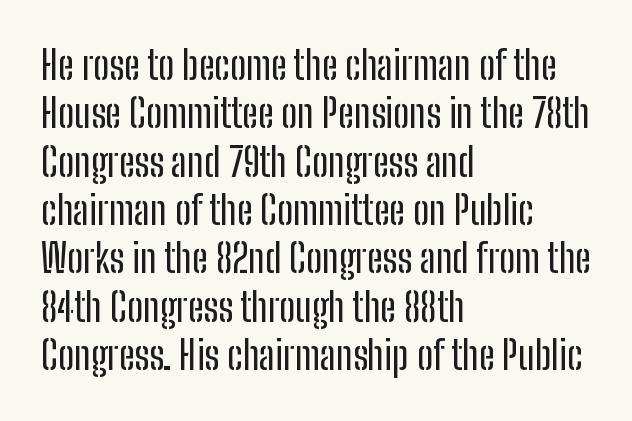
The image shows 39 px condensed sans-serif type, upright; set left-aligned, line spacing 1.24x, normal letter spacing, not underlined; low stroke contrast and a medium x-height.
